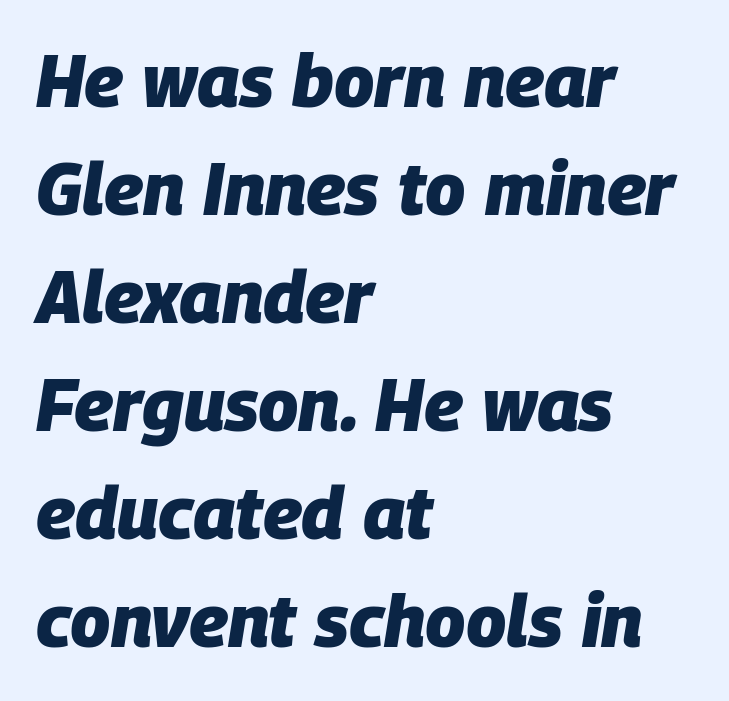
Q: Is the text bold? A: Yes.
Q: Is the text italic (slanted)? A: Yes, it leans right by about 9 degrees.
Q: Is the text underlined? A: No.
Q: How is the paragraph aligned? A: Left-aligned.
Q: Is the spacing between letters normal or unusually wide? A: Normal.
Q: Is the spacing between lines tight, normal or loose? A: Normal.
Q: Width (condensed, normal, or wide)? A: Normal.
Q: Stroke contrast? A: Low.
Q: x-height? A: Large.
Q: Monospaced? A: No.
